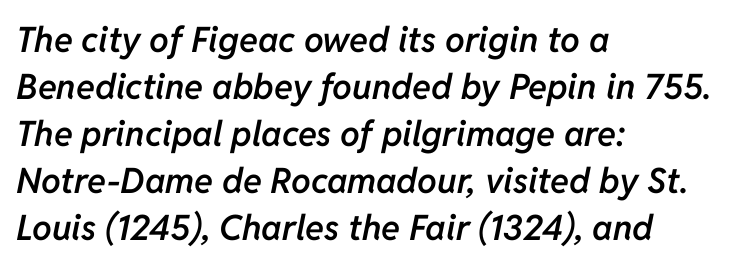
The image shows 35 px semibold type, italic (leaning right); set left-aligned, normal line spacing (1.34x), normal letter spacing, not underlined; low stroke contrast and a medium x-height.
